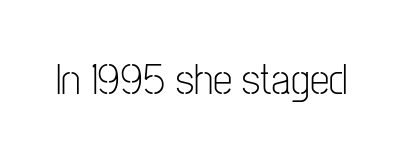
{"serif": "no", "italic": "no", "bold": "no", "weight": "light", "width": "condensed", "stroke_contrast": "low", "x_height": "medium", "monospaced": "no", "underline": "no", "letter_spacing": "normal", "letter_spacing_em": 0.0, "glyph_px": 44}
